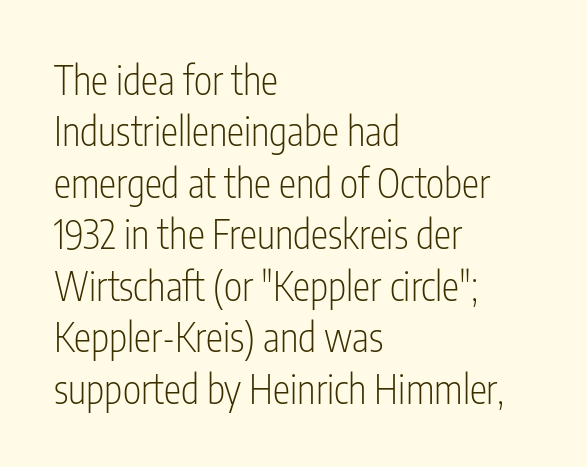
This block has exactly the height ordinary leading produces. Is the stroke heavy? The answer is a plain regular-or-lighter. Spacing verdict: proportional, widths tailored to each character. Only glyphs here, with clear space below each row. These lines are composed in type without serifs. Is the letter spacing exaggerated? No — it looks like the ordinary default.
